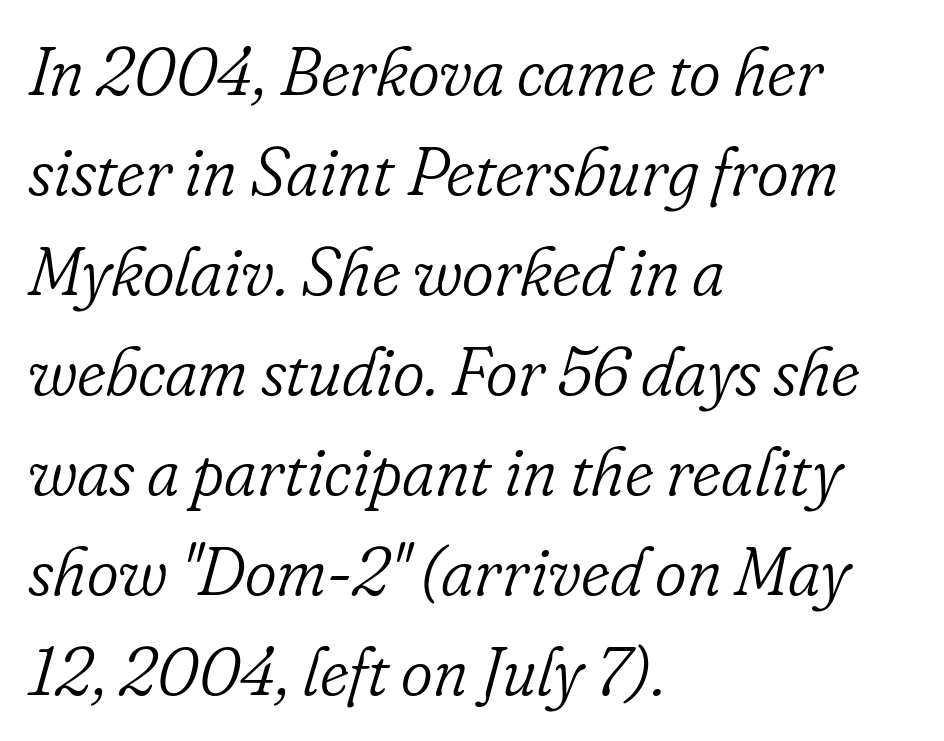
{"serif": "yes", "italic": "yes", "lean": "right", "slant_degrees": 16, "bold": "no", "weight": "light", "width": "normal", "stroke_contrast": "low", "x_height": "small", "monospaced": "no", "underline": "no", "align": "left", "line_spacing": "normal", "line_spacing_ratio": 1.47, "letter_spacing": "normal", "letter_spacing_em": 0.0, "glyph_px": 68}
